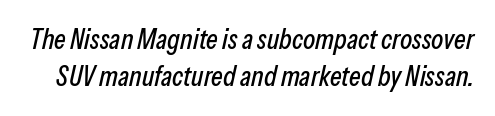
Q: Is the text italic (slanted)? A: Yes, it leans right by about 13 degrees.
Q: Is the text underlined? A: No.
Q: Is the spacing between letters normal or unusually wide? A: Normal.
Q: Is the spacing between lines tight, normal or loose? A: Normal.
Q: Width (condensed, normal, or wide)? A: Condensed.
Q: Stroke contrast? A: Low.
Q: x-height? A: Medium.
Q: Monospaced? A: No.
